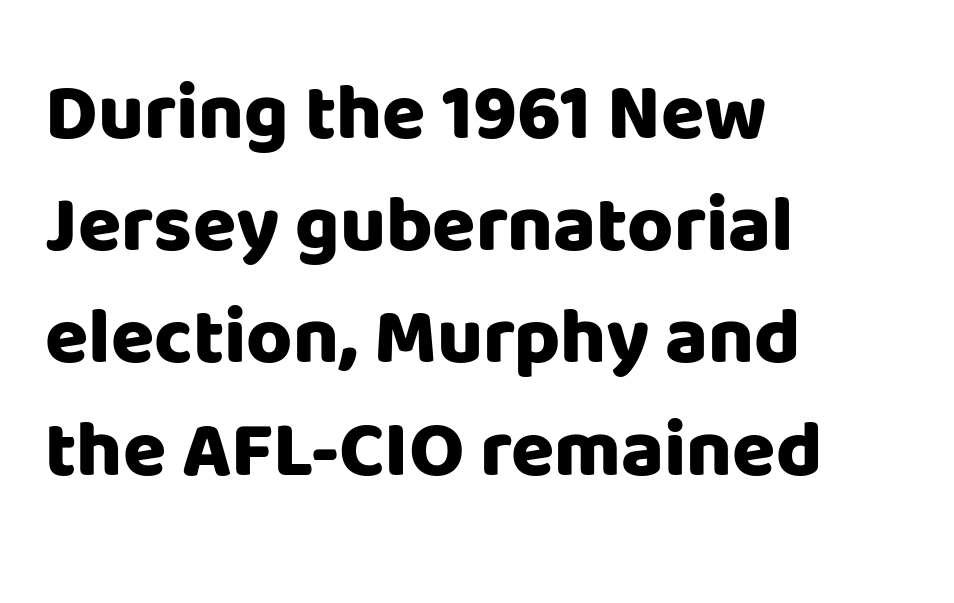
The image shows 79 px heavy sans-serif type, upright; set left-aligned, normal line spacing (1.42x), normal letter spacing, not underlined; low stroke contrast and a large x-height.
